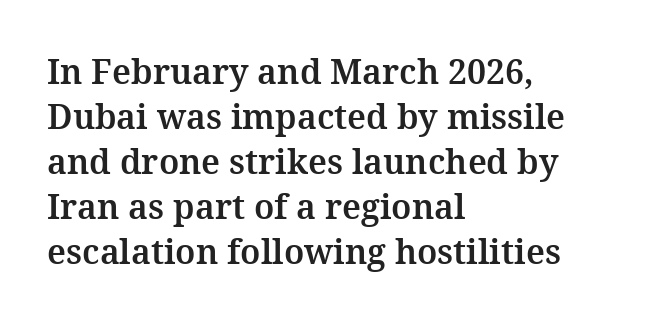
Words float on clear page, feet unadorned. Each line starts at the same left margin while the right side varies. A roman cut, with each character standing at attention. Students, observe: this is what conventionally led text looks like. This is serif lettering, the kind often seen in printed books. Is the letter spacing exaggerated? No — it looks like the ordinary default.
